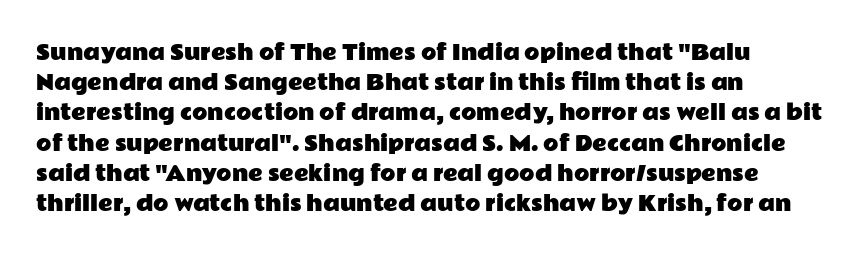
Q: Is the text italic (slanted)? A: No, it is upright.
Q: Is the text underlined? A: No.
Q: How is the paragraph aligned? A: Left-aligned.
Q: Is the spacing between letters normal or unusually wide? A: Normal.
Q: Is the spacing between lines tight, normal or loose? A: Normal.
